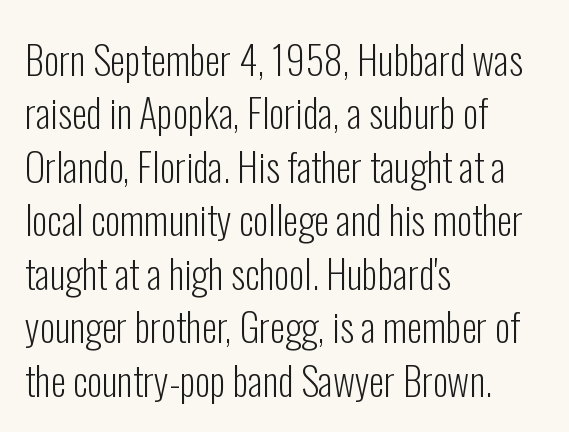
Q: Is the text bold? A: No.
Q: Is the text italic (slanted)? A: No, it is upright.
Q: Is the typeface a serif or a sans-serif typeface? A: Sans-serif.
Q: Is the text underlined? A: No.
Q: How is the paragraph aligned? A: Left-aligned.
Q: Is the spacing between letters normal or unusually wide? A: Normal.
Q: Is the spacing between lines tight, normal or loose? A: Normal.
Q: Width (condensed, normal, or wide)? A: Condensed.
Q: Stroke contrast? A: Low.
Q: x-height? A: Medium.
Q: Monospaced? A: No.
